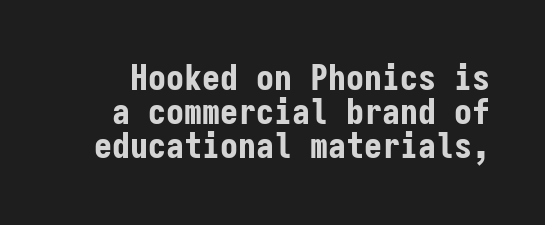
The image shows 36 px bold, condensed sans-serif type, upright, monospaced; set tight line spacing (0.95x), normal letter spacing, not underlined; low stroke contrast and a medium x-height.
